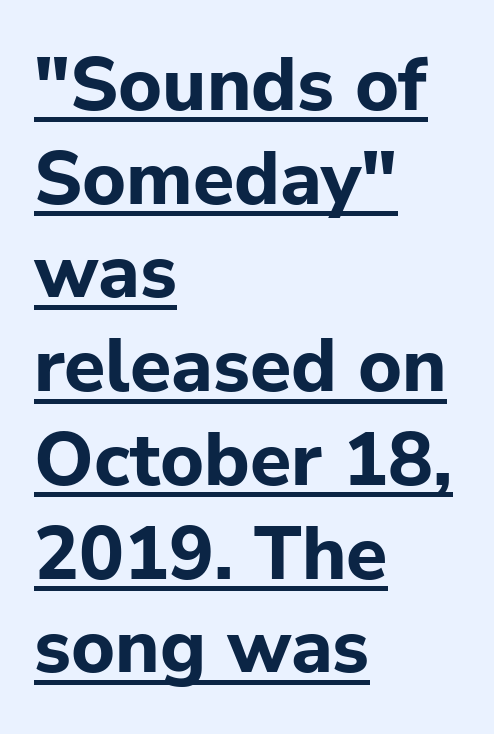
The image shows 75 px bold sans-serif type, upright; set left-aligned, normal line spacing (1.25x), normal letter spacing, underlined; low stroke contrast and a medium x-height.
